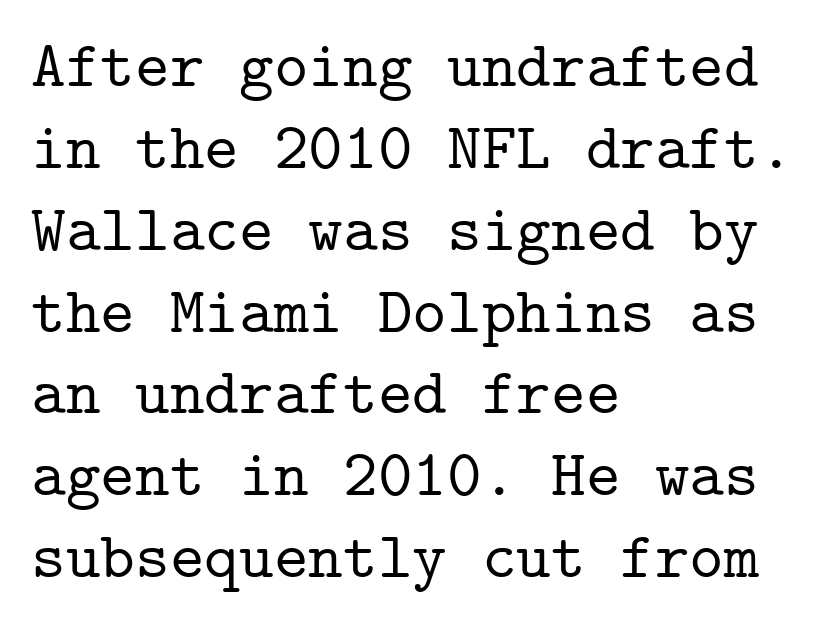
Q: Is the text italic (slanted)? A: No, it is upright.
Q: Is the typeface a serif or a sans-serif typeface? A: Serif.
Q: Is the text underlined? A: No.
Q: How is the paragraph aligned? A: Left-aligned.
Q: Is the spacing between letters normal or unusually wide? A: Normal.
Q: Width (condensed, normal, or wide)? A: Normal.
Q: Stroke contrast? A: Low.
Q: x-height? A: Medium.
Q: Monospaced? A: Yes.
